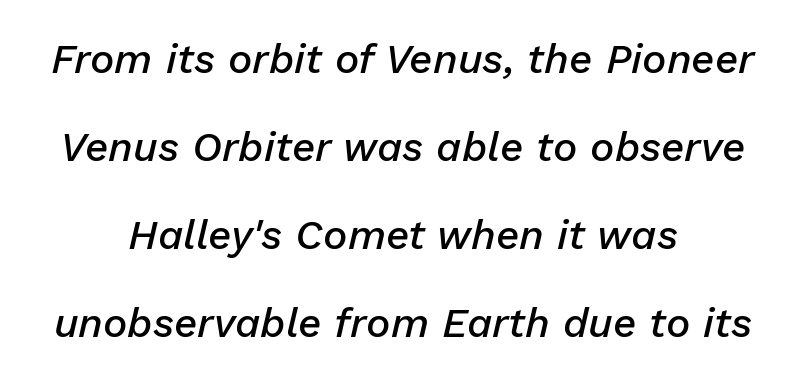
Q: Is the text bold? A: Semi-bold.
Q: Is the text italic (slanted)? A: Yes, it leans right by about 13 degrees.
Q: Is the text underlined? A: No.
Q: How is the paragraph aligned? A: Centered.
Q: Is the spacing between letters normal or unusually wide? A: Normal.
Q: Is the spacing between lines tight, normal or loose? A: Loose.
Q: Width (condensed, normal, or wide)? A: Normal.
Q: Stroke contrast? A: Low.
Q: x-height? A: Medium.
Q: Monospaced? A: No.
